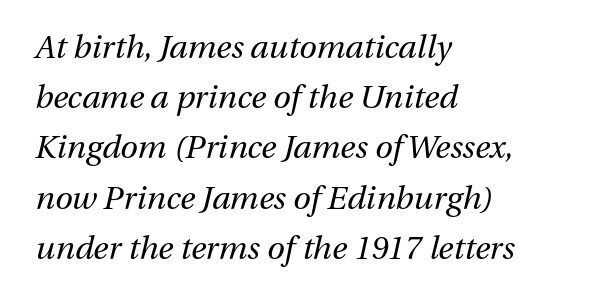
{"italic": "yes", "lean": "right", "slant_degrees": 13, "bold": "no", "weight": "regular", "width": "normal", "stroke_contrast": "medium", "x_height": "medium", "monospaced": "no", "underline": "no", "align": "left", "line_spacing": "normal", "line_spacing_ratio": 1.57, "letter_spacing": "normal", "letter_spacing_em": 0.0, "glyph_px": 32}
